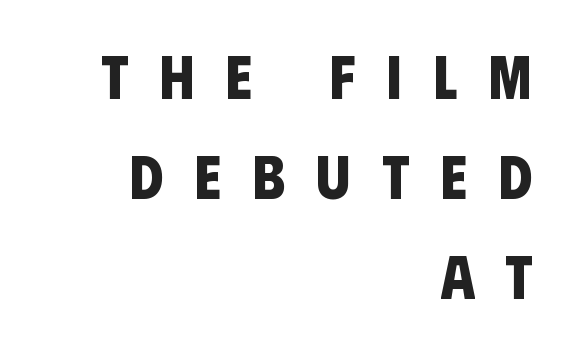
The image shows 62 px bold, condensed sans-serif type; set right-aligned, normal line spacing (1.61x), unusually wide letter spacing (+0.5 em), not underlined; low stroke contrast and a large x-height.
